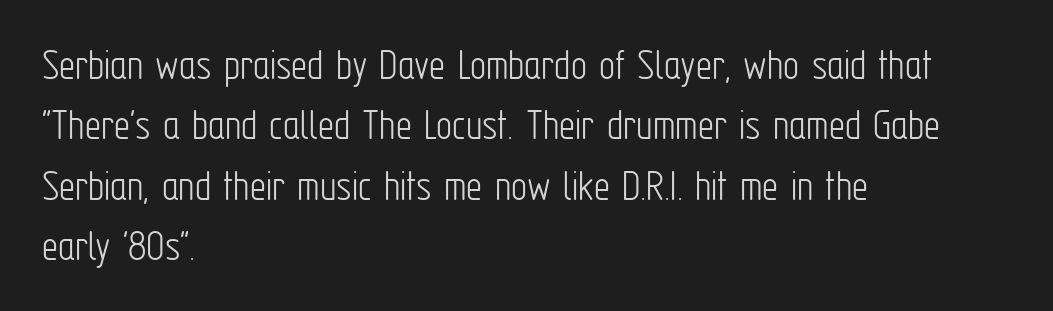
Q: Is the text bold? A: No.
Q: Is the text italic (slanted)? A: No, it is upright.
Q: Is the typeface a serif or a sans-serif typeface? A: Sans-serif.
Q: Is the text underlined? A: No.
Q: How is the paragraph aligned? A: Left-aligned.
Q: Is the spacing between letters normal or unusually wide? A: Normal.
Q: Is the spacing between lines tight, normal or loose? A: Normal.
Q: Width (condensed, normal, or wide)? A: Condensed.
Q: Stroke contrast? A: Low.
Q: x-height? A: Medium.
Q: Monospaced? A: No.
